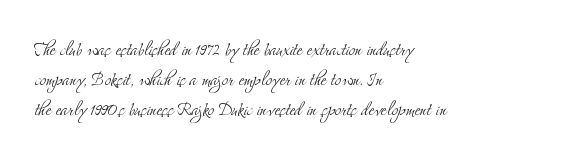
The lines are quadded left. The font sits on the lighter half of the weight spectrum, regular included. Tracking here is standard; glyphs follow each other at the usual distance. Rule under the text: the space is simply empty.
